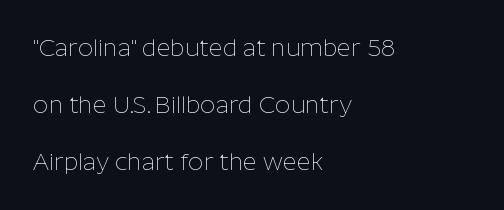
Q: Is the text bold? A: No.
Q: Is the text italic (slanted)? A: No, it is upright.
Q: Is the text underlined? A: No.
Q: How is the paragraph aligned? A: Left-aligned.
Q: Is the spacing between letters normal or unusually wide? A: Normal.
Q: Is the spacing between lines tight, normal or loose? A: Loose.
